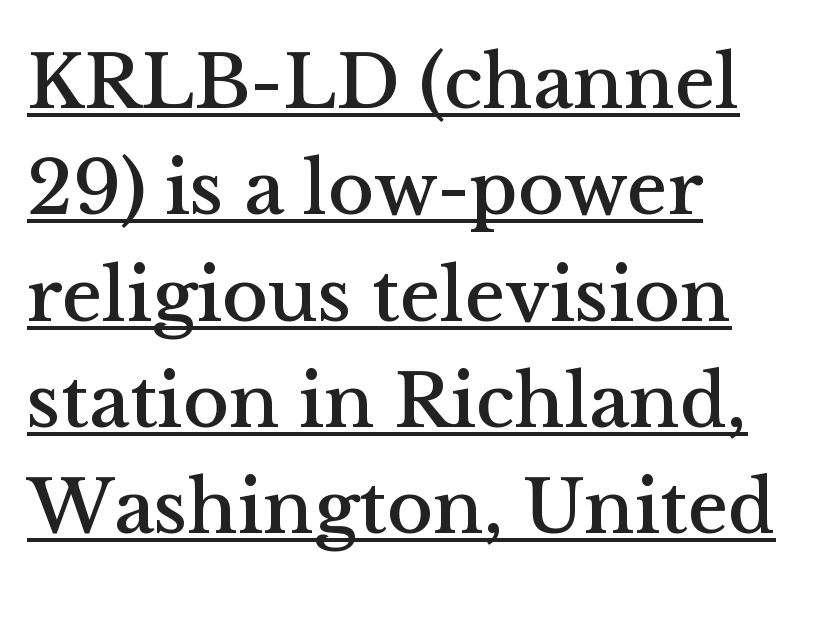
Note: serifs present on the glyphs. Beneath each row of characters lies a ruled line. Vertically, the passage feels balanced, rows spaced as you'd expect. These lines were composed using upright roman letters. Here the designer chose a conventional face with non-uniform glyph widths. Where is the straight margin? On the left.
